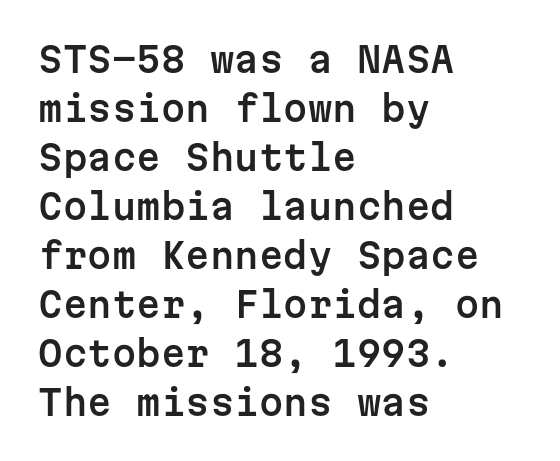
Q: Is the text italic (slanted)? A: No, it is upright.
Q: Is the typeface a serif or a sans-serif typeface? A: Sans-serif.
Q: Is the text underlined? A: No.
Q: How is the paragraph aligned? A: Left-aligned.
Q: Is the spacing between letters normal or unusually wide? A: Normal.
Q: Is the spacing between lines tight, normal or loose? A: Normal.
Q: Width (condensed, normal, or wide)? A: Normal.
Q: Stroke contrast? A: Low.
Q: x-height? A: Medium.
Q: Monospaced? A: Yes.
